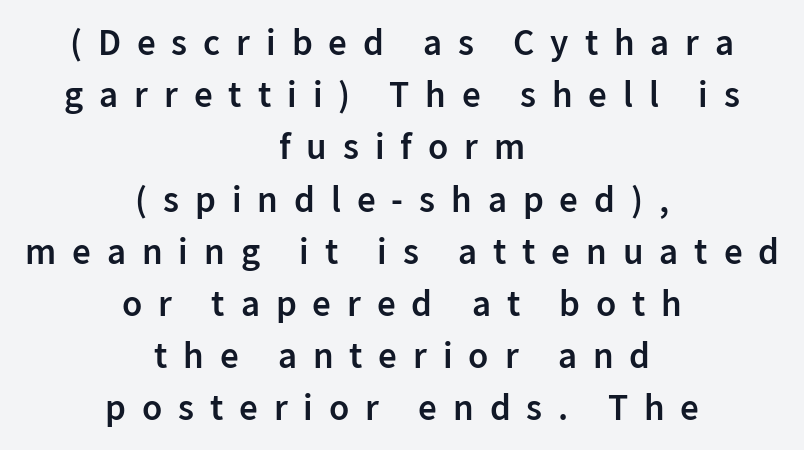
{"serif": "no", "italic": "no", "bold": "semi", "weight": "semibold", "width": "normal", "stroke_contrast": "low", "x_height": "medium", "monospaced": "no", "underline": "no", "align": "center", "line_spacing": "normal", "line_spacing_ratio": 1.41, "letter_spacing": "wide", "letter_spacing_em": 0.43, "glyph_px": 37}
